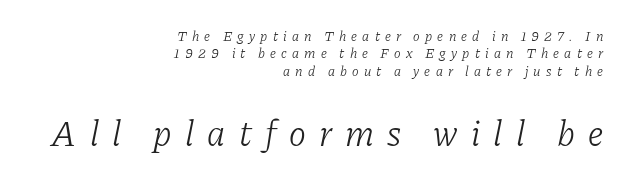
Visually, the bottom section dominates because its glyphs are scaled up. Each word looks stretched out because of the extra space between its letters. Line ends are locked; line starts wander. The text carries the slant typical of an italic or oblique font. The baseline area is clear.
